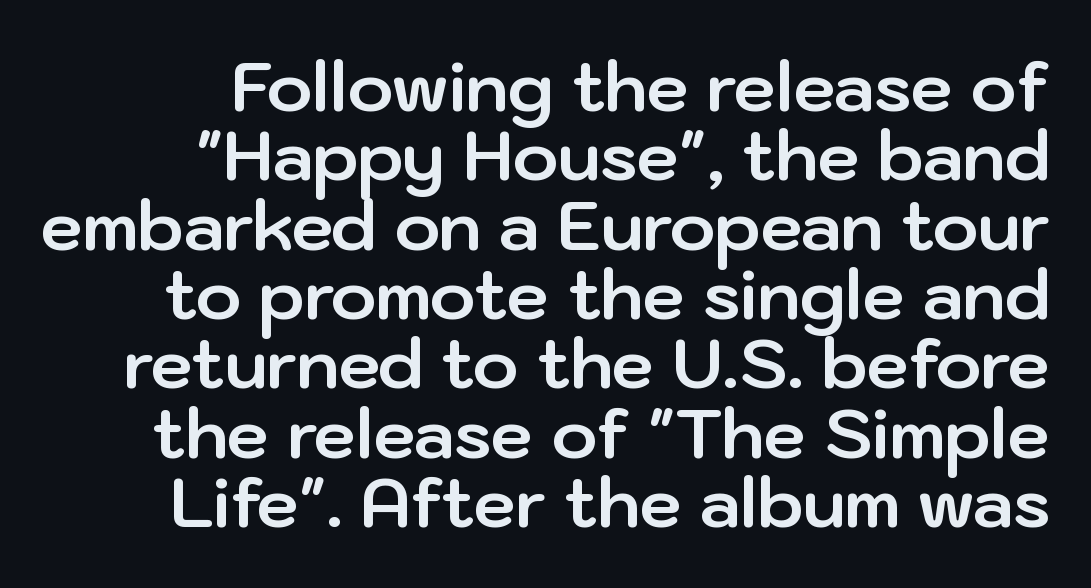
Words appear dense and cohesive because spacing is normal. Typeset ragged left — the right edge is the straight one. Pretty heavy lettering here — definitely bold. Spacing verdict: proportional, widths tailored to each character. The space directly below the letters is spotless. Designer's note — italics off, roman on.
